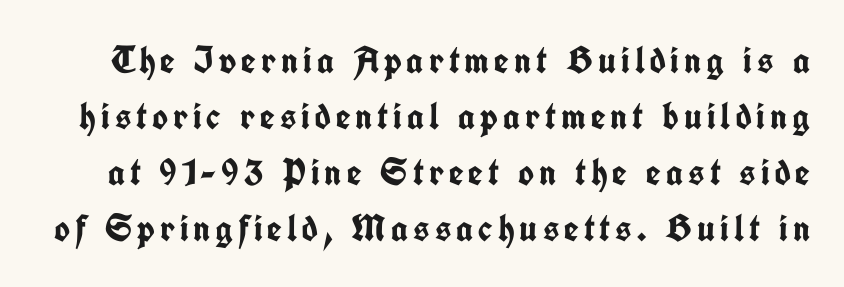
A typesetter would call this leading conventional body-copy spacing. Type style note: lacks serifs. The face used here is proportionally spaced, like ordinary book or web type. Underline: absent. Every letter is thick-stroked: bold, no question. Posture: straight, roman, zero tilt.
